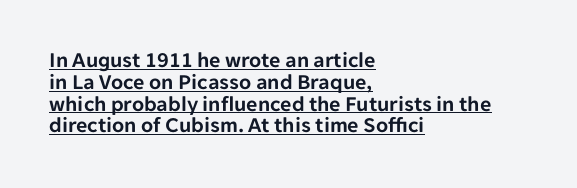
The image shows 22 px text type, upright; set left-aligned, tight line spacing (0.99x), normal letter spacing, underlined.
